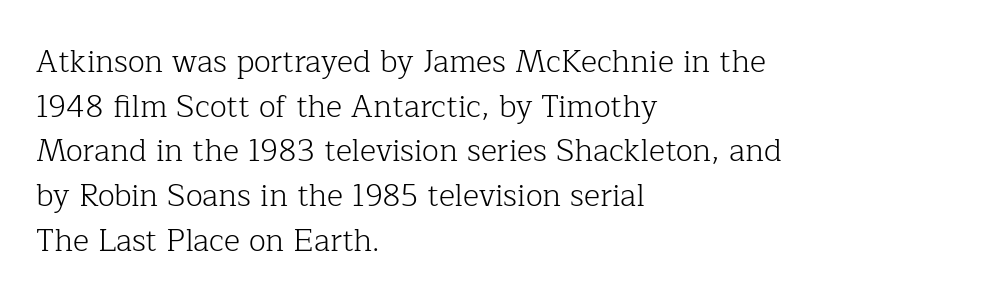
{"serif": "yes", "italic": "no", "bold": "no", "weight": "light", "width": "normal", "stroke_contrast": "low", "x_height": "medium", "monospaced": "no", "underline": "no", "align": "left", "line_spacing": "normal", "line_spacing_ratio": 1.44, "letter_spacing": "normal", "letter_spacing_em": 0.0, "glyph_px": 31}
